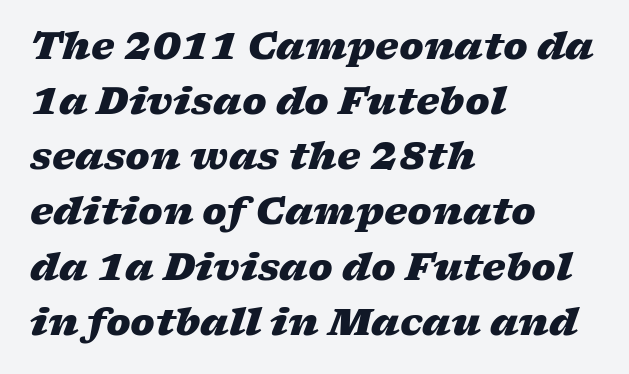
A classic flush-left, rag-right setting is used for this passage. Do the characters align in a grid? No, the font is proportional. Notice how descenders clear the ascenders below comfortably — that's standard leading. Check under the words: just untouched page.
